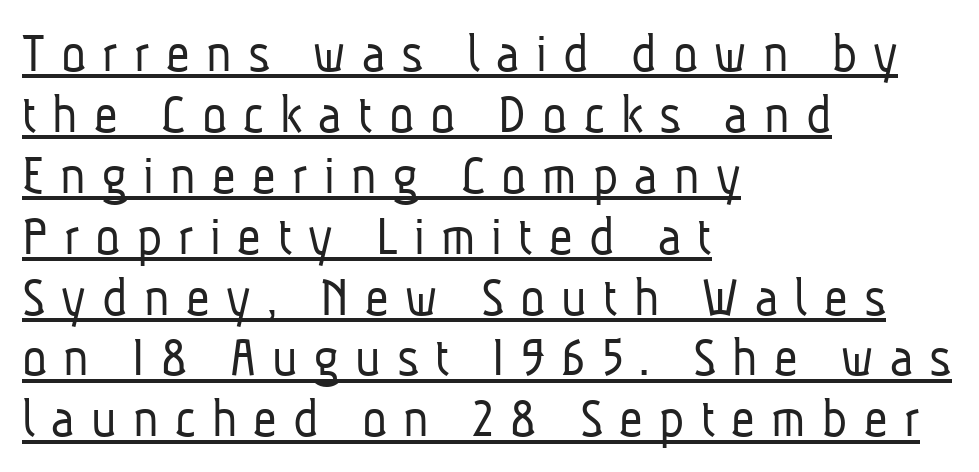
Q: Is the text bold? A: No.
Q: Is the typeface a serif or a sans-serif typeface? A: Sans-serif.
Q: Is the text underlined? A: Yes.
Q: How is the paragraph aligned? A: Left-aligned.
Q: Is the spacing between letters normal or unusually wide? A: Unusually wide.
Q: Is the spacing between lines tight, normal or loose? A: Tight.
Q: Width (condensed, normal, or wide)? A: Condensed.
Q: Stroke contrast? A: Low.
Q: x-height? A: Medium.
Q: Monospaced? A: No.
